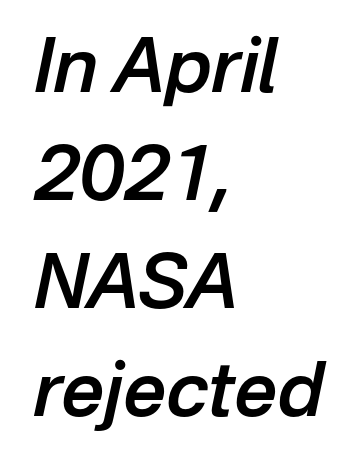
{"italic": "yes", "lean": "right", "slant_degrees": 12, "bold": "semi", "weight": "semibold", "width": "normal", "stroke_contrast": "low", "x_height": "medium", "monospaced": "no", "underline": "no", "align": "left", "line_spacing": "normal", "line_spacing_ratio": 1.44, "letter_spacing": "normal", "letter_spacing_em": 0.0, "glyph_px": 75}
